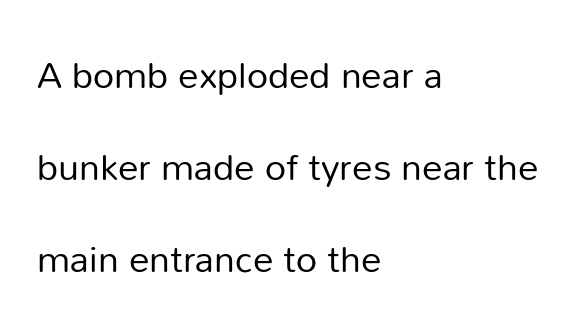
Q: Is the text bold? A: No.
Q: Is the text italic (slanted)? A: No, it is upright.
Q: Is the typeface a serif or a sans-serif typeface? A: Sans-serif.
Q: Is the text underlined? A: No.
Q: How is the paragraph aligned? A: Left-aligned.
Q: Is the spacing between letters normal or unusually wide? A: Normal.
Q: Is the spacing between lines tight, normal or loose? A: Loose.
Q: Width (condensed, normal, or wide)? A: Normal.
Q: Stroke contrast? A: Low.
Q: x-height? A: Medium.
Q: Monospaced? A: No.
